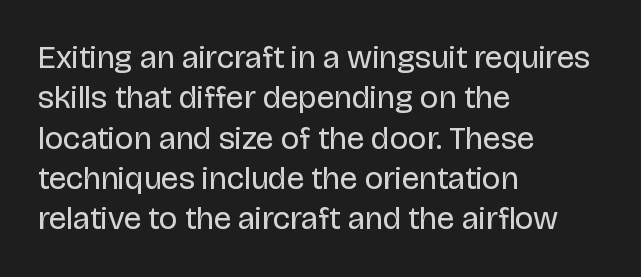
{"serif": "no", "italic": "no", "bold": "no", "weight": "regular", "width": "normal", "stroke_contrast": "low", "x_height": "large", "monospaced": "no", "underline": "no", "align": "left", "line_spacing": "normal", "line_spacing_ratio": 1.26, "letter_spacing": "normal", "letter_spacing_em": 0.0, "glyph_px": 32}
